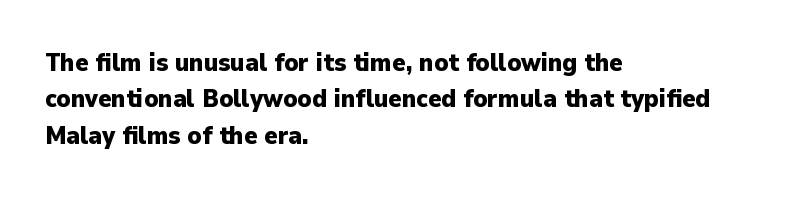
The letters are bold, with thick, heavy strokes. If you measured baseline to baseline, you'd find a middling distance. Posture: straight, roman, zero tilt. No word sits above an underline.
